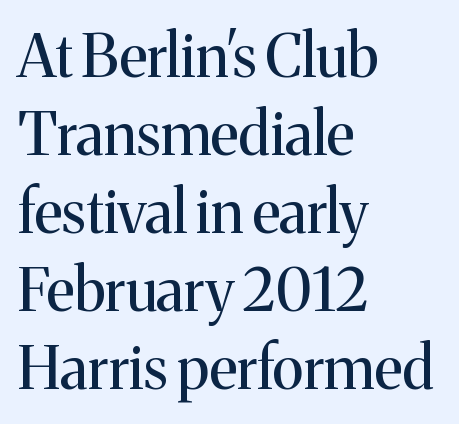
Q: Is the text bold? A: No.
Q: Is the text italic (slanted)? A: No, it is upright.
Q: Is the typeface a serif or a sans-serif typeface? A: Serif.
Q: Is the text underlined? A: No.
Q: How is the paragraph aligned? A: Left-aligned.
Q: Is the spacing between letters normal or unusually wide? A: Normal.
Q: Is the spacing between lines tight, normal or loose? A: Normal.
Q: Width (condensed, normal, or wide)? A: Normal.
Q: Stroke contrast? A: Medium.
Q: x-height? A: Medium.
Q: Monospaced? A: No.
